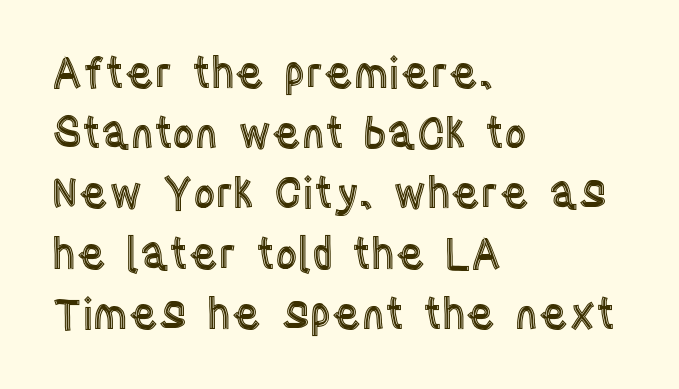
Q: Is the text italic (slanted)? A: No, it is upright.
Q: Is the text underlined? A: No.
Q: How is the paragraph aligned? A: Left-aligned.
Q: Is the spacing between letters normal or unusually wide? A: Normal.
Q: Is the spacing between lines tight, normal or loose? A: Normal.
Q: Width (condensed, normal, or wide)? A: Condensed.
Q: x-height? A: Large.
Q: Monospaced? A: No.
